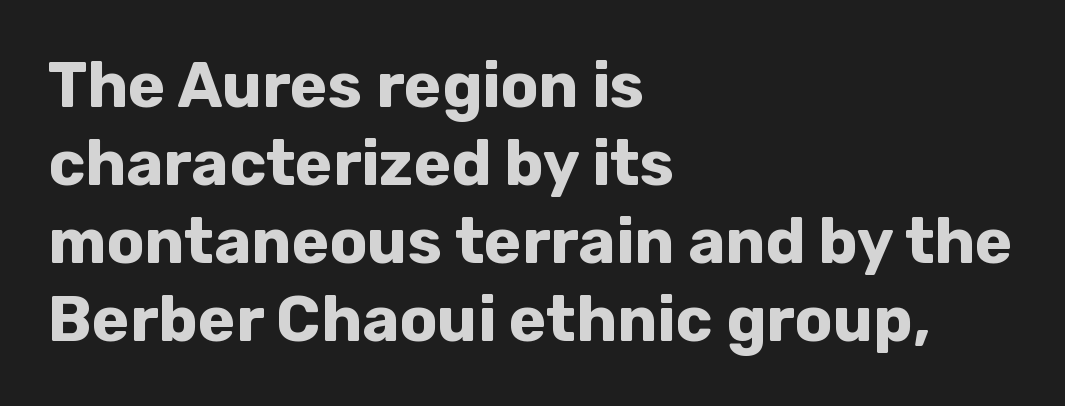
The image shows 63 px bold sans-serif type, upright; set left-aligned, line spacing 1.24x, normal letter spacing, not underlined; low stroke contrast and a medium x-height.
